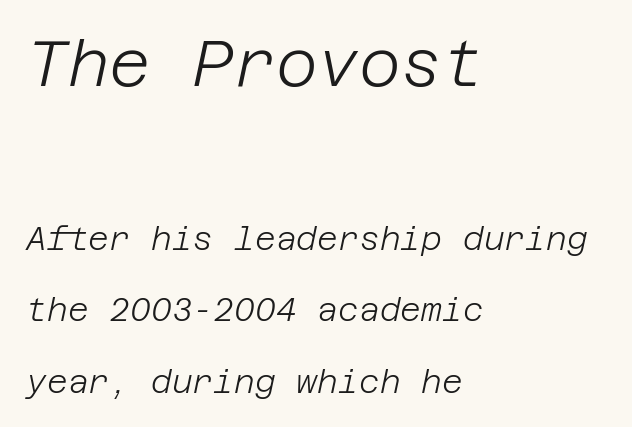
Caption: face not bold, strokes unweighted. The zone under the glyphs is completely vacant. Visually the block forms a straight wall on the left and a jagged coastline on the right. Look at the glyph heights: the upper group is clearly the bigger setting.
